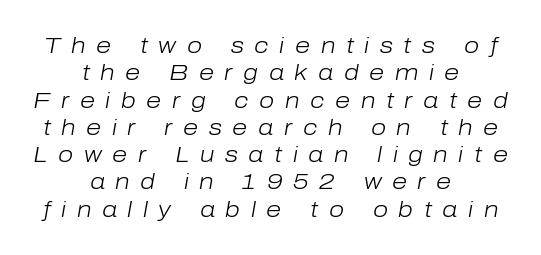
The image shows 22 px text type, italic (leaning right); set centered, line spacing 1.24x, unusually wide letter spacing (+0.48 em), not underlined.
